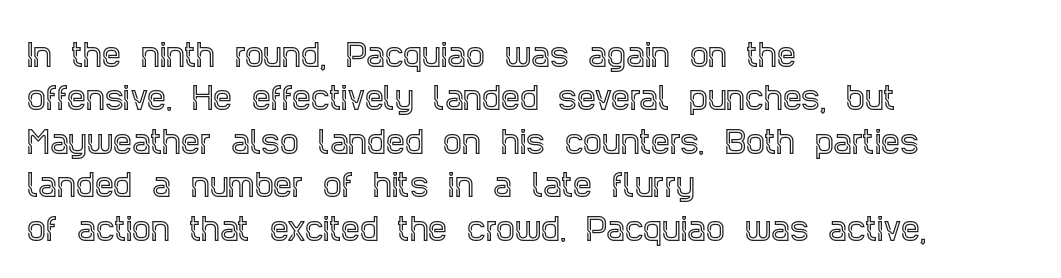
The image shows 30 px condensed serif type, upright; set left-aligned, normal line spacing (1.45x), normal letter spacing, not underlined; a large x-height.
